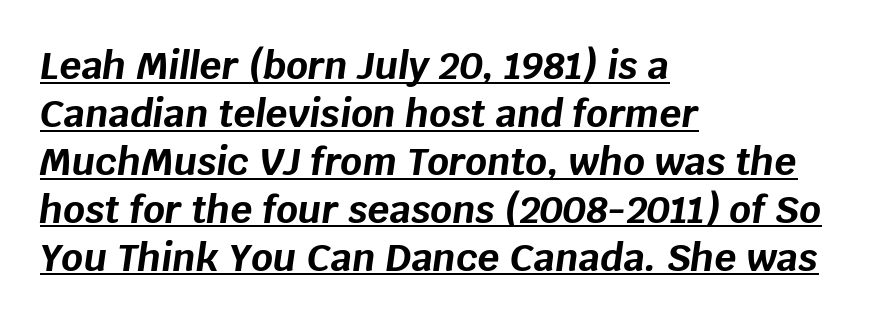
The string is rendered with underlining switched on. Students, note that the glyphs here touch the page at normal intervals. Varying glyph widths throughout — classic text-font behaviour. Line spacing here is normal.
